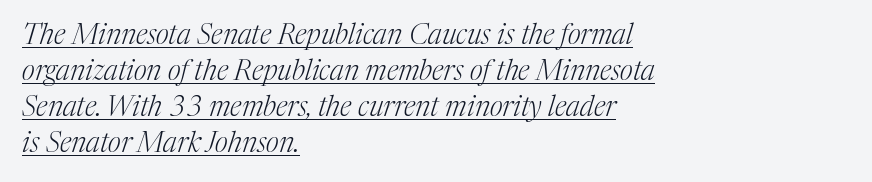
Q: Is the text bold? A: No.
Q: Is the text italic (slanted)? A: Yes, it leans right by about 17 degrees.
Q: Is the typeface a serif or a sans-serif typeface? A: Serif.
Q: Is the text underlined? A: Yes.
Q: How is the paragraph aligned? A: Left-aligned.
Q: Is the spacing between letters normal or unusually wide? A: Normal.
Q: Is the spacing between lines tight, normal or loose? A: Normal.
Q: Width (condensed, normal, or wide)? A: Normal.
Q: Stroke contrast? A: Medium.
Q: x-height? A: Medium.
Q: Monospaced? A: No.
